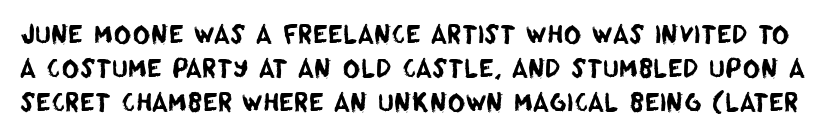
{"underline": "no", "line_spacing": "normal", "line_spacing_ratio": 1.41, "letter_spacing": "normal", "letter_spacing_em": 0.0, "glyph_px": 24}
